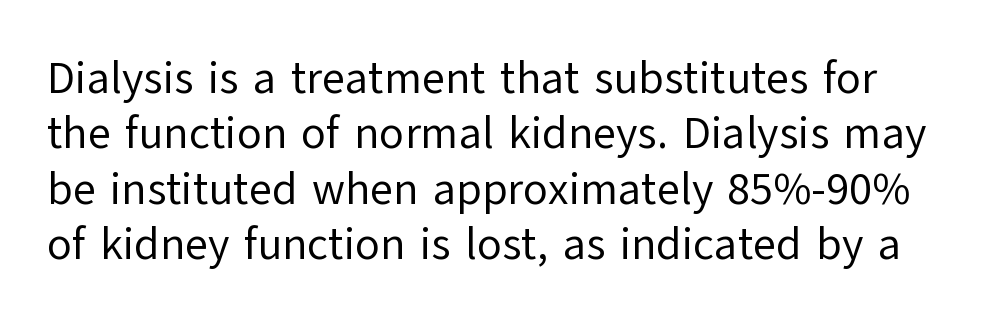
{"serif": "no", "italic": "no", "bold": "no", "weight": "regular", "width": "normal", "stroke_contrast": "low", "x_height": "medium", "monospaced": "no", "underline": "no", "line_spacing_ratio": 1.23, "letter_spacing": "normal", "letter_spacing_em": 0.0, "glyph_px": 45}
